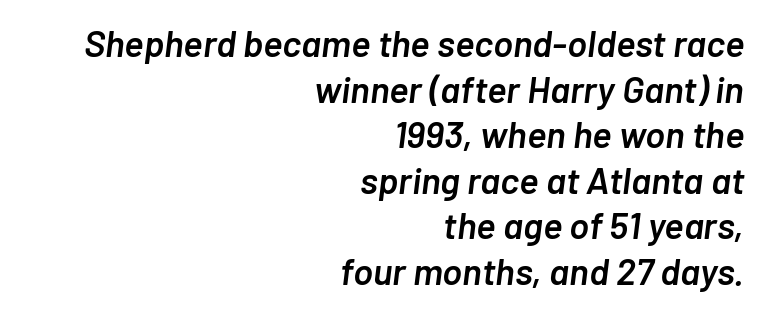
The image shows 37 px semibold type, italic (leaning right); set right-aligned, line spacing 1.23x, normal letter spacing, not underlined; low stroke contrast and a medium x-height.
